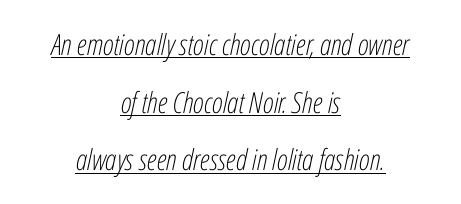
Letter spacing: default. The line-height multiplier appears high, well above default. Here the designer chose a conventional face with non-uniform glyph widths. Quick note: italic. Visually the block forms a symmetrical silhouette, jagged on both flanks. The face looks like a standard text weight, possibly lighter.
